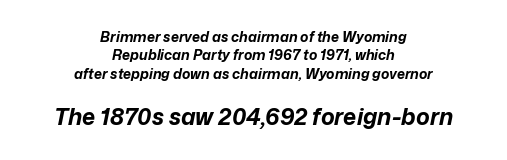
Q: Is the text bold? A: Yes.
Q: Is the text italic (slanted)? A: Yes, it leans right by about 12 degrees.
Q: Is the text underlined? A: No.
Q: How is the paragraph aligned? A: Centered.
Q: Is the spacing between letters normal or unusually wide? A: Normal.
Q: Is the spacing between lines tight, normal or loose? A: Normal.
Q: Which block of text is set in a larger size, the first (top) or the second (bottom)? A: The second (bottom) one.
